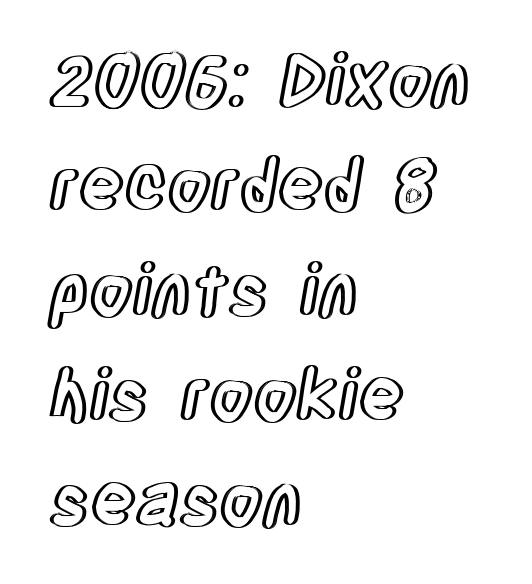
{"width": "condensed", "x_height": "large", "monospaced": "no", "underline": "no", "align": "left", "line_spacing": "normal", "line_spacing_ratio": 1.5, "letter_spacing": "normal", "letter_spacing_em": 0.0, "glyph_px": 70}
